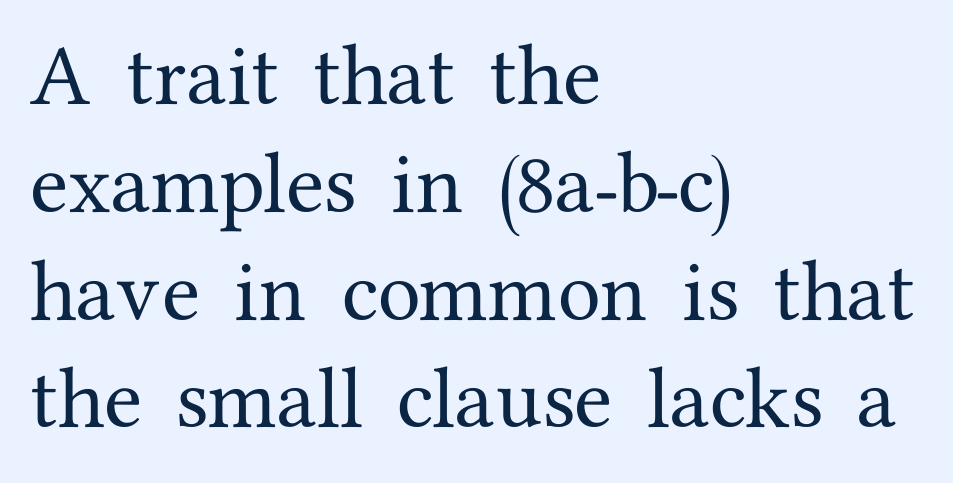
{"serif": "yes", "italic": "no", "width": "normal", "stroke_contrast": "medium", "x_height": "medium", "monospaced": "no", "underline": "no", "align": "left", "line_spacing": "normal", "line_spacing_ratio": 1.54, "letter_spacing": "normal", "letter_spacing_em": 0.0, "glyph_px": 70}
